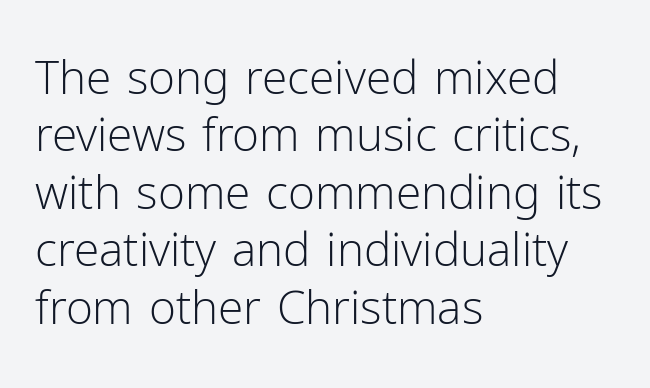
The image shows 46 px light sans-serif type, upright; set left-aligned, normal line spacing (1.25x), normal letter spacing, not underlined; low stroke contrast and a medium x-height.
